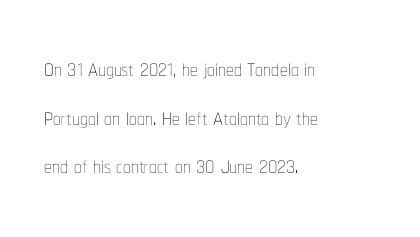
Q: Is the text bold? A: No.
Q: Is the text italic (slanted)? A: No, it is upright.
Q: Is the text underlined? A: No.
Q: How is the paragraph aligned? A: Left-aligned.
Q: Is the spacing between letters normal or unusually wide? A: Normal.
Q: Is the spacing between lines tight, normal or loose? A: Normal.
Q: Width (condensed, normal, or wide)? A: Condensed.
Q: Stroke contrast? A: Low.
Q: x-height? A: Medium.
Q: Monospaced? A: No.
